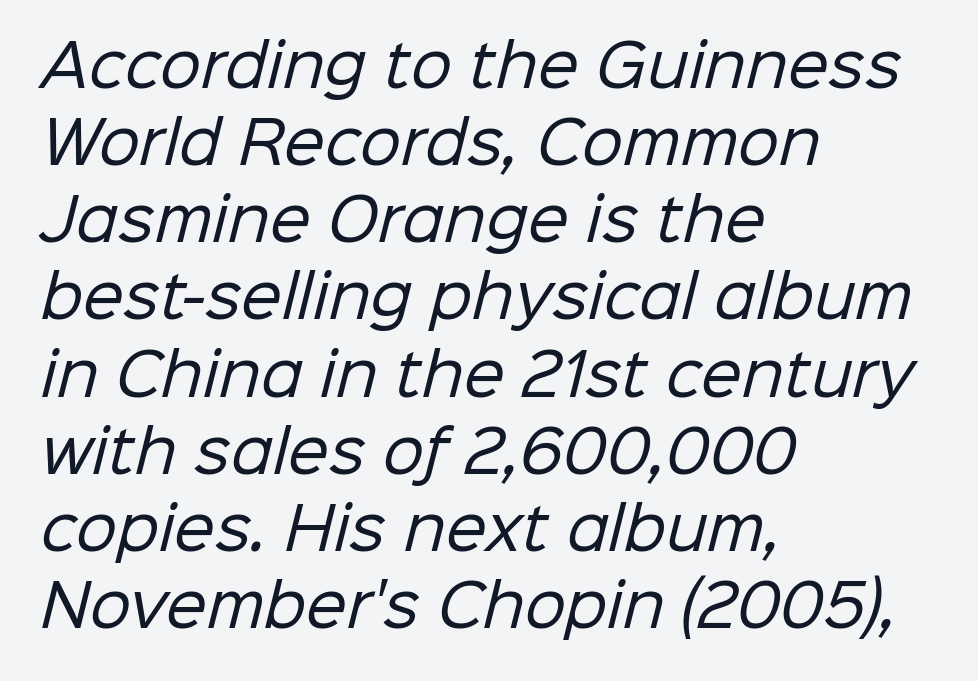
Q: Is the text bold? A: No.
Q: Is the typeface a serif or a sans-serif typeface? A: Sans-serif.
Q: Is the text underlined? A: No.
Q: How is the paragraph aligned? A: Left-aligned.
Q: Is the spacing between letters normal or unusually wide? A: Normal.
Q: Is the spacing between lines tight, normal or loose? A: Normal.
Q: Width (condensed, normal, or wide)? A: Normal.
Q: Stroke contrast? A: Low.
Q: x-height? A: Medium.
Q: Monospaced? A: No.
